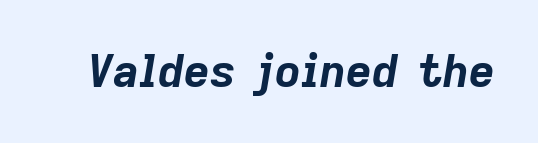
The image shows 45 px bold type, italic (leaning right); set normal letter spacing, not underlined; low stroke contrast and a medium x-height.
